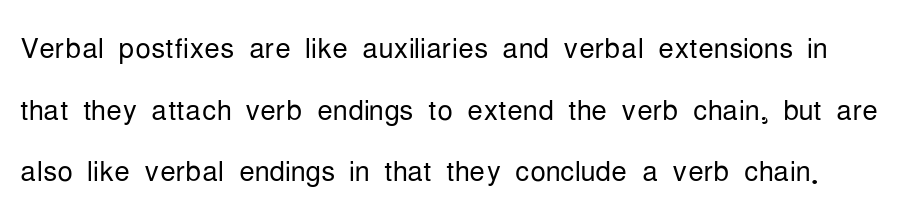
Q: Is the text bold? A: No.
Q: Is the text italic (slanted)? A: No, it is upright.
Q: Is the typeface a serif or a sans-serif typeface? A: Sans-serif.
Q: Is the text underlined? A: No.
Q: Is the spacing between letters normal or unusually wide? A: Normal.
Q: Is the spacing between lines tight, normal or loose? A: Normal.
Q: Width (condensed, normal, or wide)? A: Condensed.
Q: Stroke contrast? A: Low.
Q: x-height? A: Medium.
Q: Monospaced? A: No.
